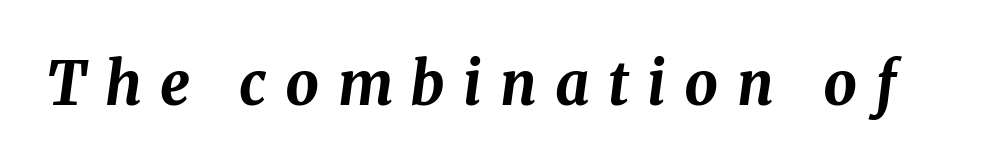
Q: Is the text bold? A: Yes.
Q: Is the text italic (slanted)? A: Yes, it leans right by about 8 degrees.
Q: Is the text underlined? A: No.
Q: Is the spacing between letters normal or unusually wide? A: Unusually wide.
Q: Width (condensed, normal, or wide)? A: Normal.
Q: Stroke contrast? A: Medium.
Q: x-height? A: Medium.
Q: Monospaced? A: No.
